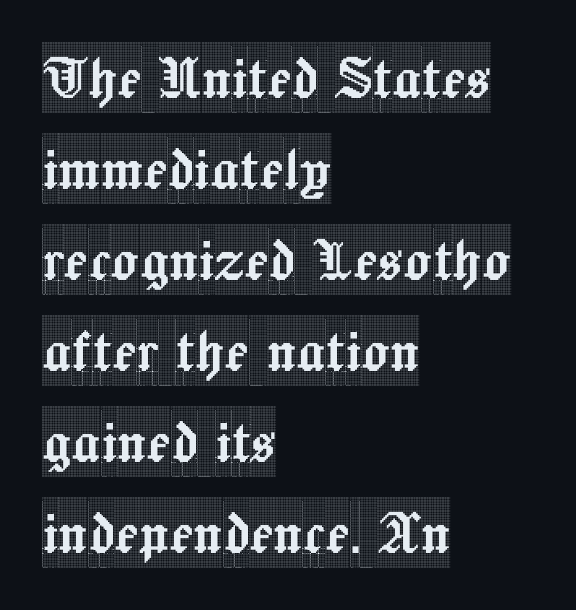
{"serif": "yes", "italic": "no", "width": "condensed", "x_height": "large", "monospaced": "no", "underline": "no", "align": "left", "line_spacing": "normal", "line_spacing_ratio": 1.3, "letter_spacing": "normal", "letter_spacing_em": 0.0, "glyph_px": 70}
